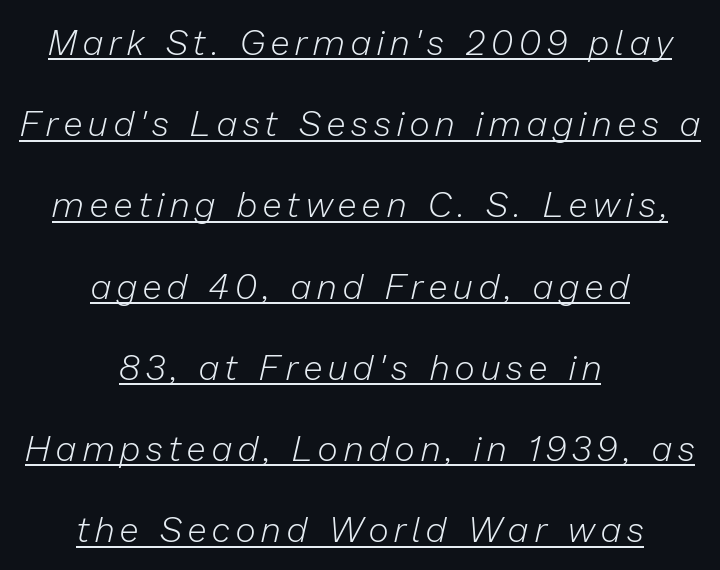
Q: Is the text bold? A: No.
Q: Is the text italic (slanted)? A: Yes, it leans right by about 13 degrees.
Q: Is the text underlined? A: Yes.
Q: How is the paragraph aligned? A: Centered.
Q: Is the spacing between lines tight, normal or loose? A: Loose.
Q: Width (condensed, normal, or wide)? A: Normal.
Q: Stroke contrast? A: Low.
Q: x-height? A: Medium.
Q: Monospaced? A: No.
